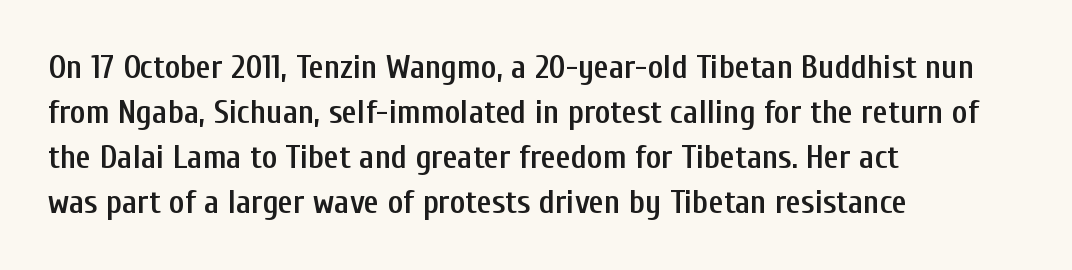
These lines sit exactly where default settings would place them. Set as a demibold, roughly 600 on the weight scale. The paragraph has a hard left edge and a soft right edge. The glyphs are unaccompanied by any horizontal stroke below them.
